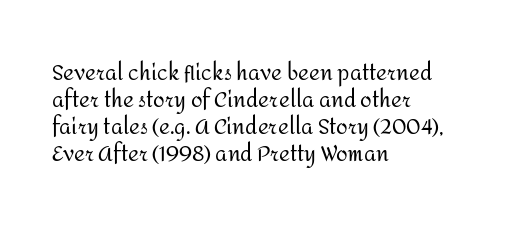
{"italic": "no", "bold": "no", "underline": "no", "align": "left", "line_spacing": "normal", "line_spacing_ratio": 1.29, "letter_spacing": "normal", "letter_spacing_em": 0.0, "glyph_px": 21}
